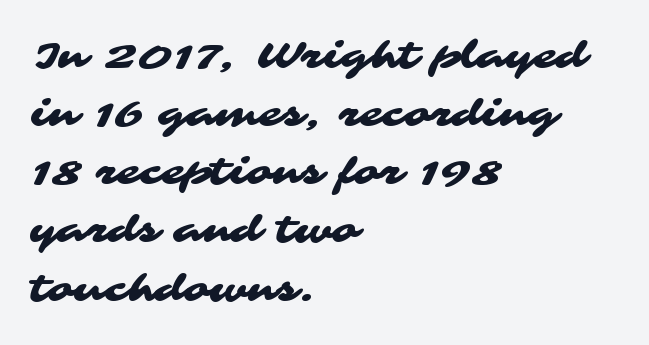
Q: Is the typeface a serif or a sans-serif typeface? A: Sans-serif.
Q: Is the text underlined? A: No.
Q: How is the paragraph aligned? A: Left-aligned.
Q: Is the spacing between letters normal or unusually wide? A: Normal.
Q: Is the spacing between lines tight, normal or loose? A: Normal.
Q: Width (condensed, normal, or wide)? A: Wide.
Q: Stroke contrast? A: Medium.
Q: x-height? A: Medium.
Q: Monospaced? A: No.
